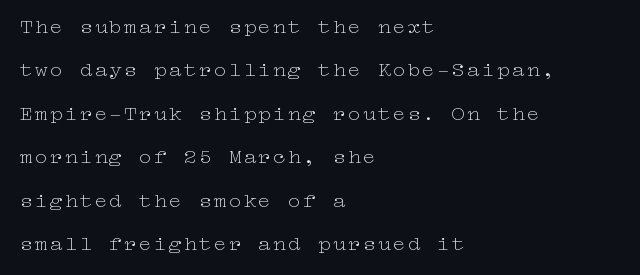
The image shows 21 px text type, upright; set left-aligned, loose line spacing (2.07x), not underlined.
